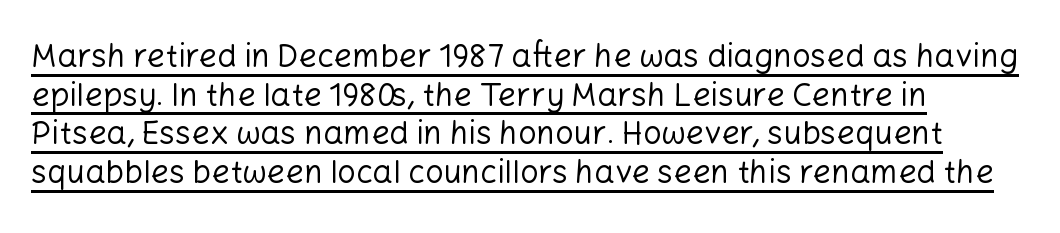
Q: Is the text bold? A: No.
Q: Is the text italic (slanted)? A: No, it is upright.
Q: Is the typeface a serif or a sans-serif typeface? A: Sans-serif.
Q: Is the text underlined? A: Yes.
Q: How is the paragraph aligned? A: Left-aligned.
Q: Is the spacing between letters normal or unusually wide? A: Normal.
Q: Width (condensed, normal, or wide)? A: Normal.
Q: Stroke contrast? A: Low.
Q: x-height? A: Medium.
Q: Monospaced? A: No.
